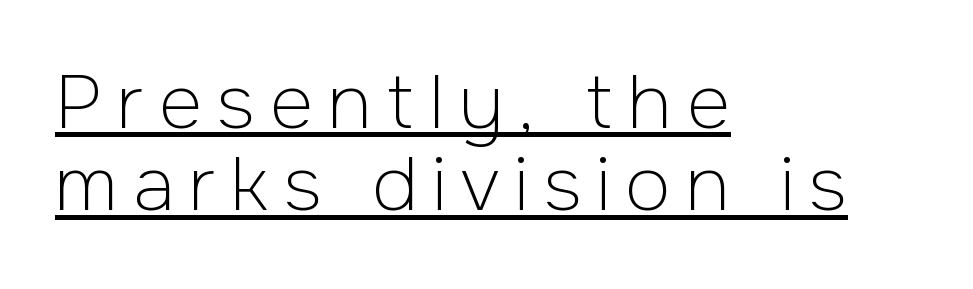
The image shows 75 px light sans-serif type, upright; set left-aligned, tight line spacing (1.1x), unusually wide letter spacing (+0.2 em), underlined; low stroke contrast and a medium x-height.
